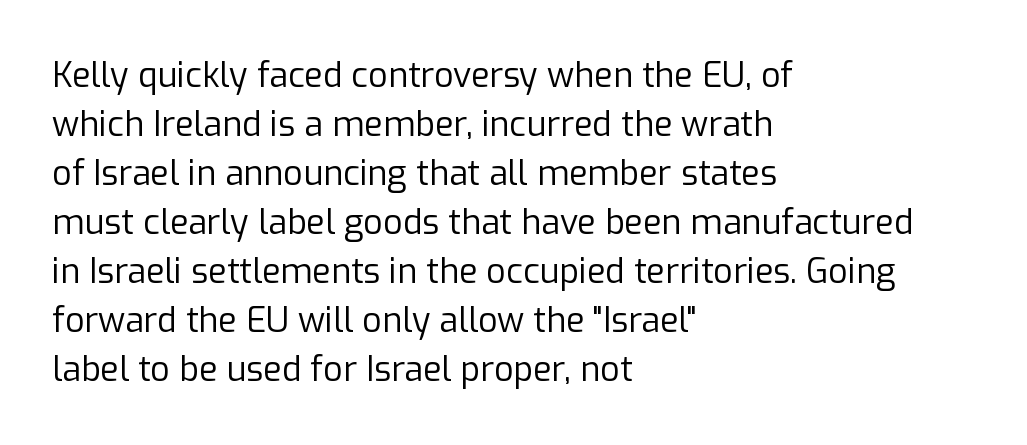
The image shows 34 px regular-weight sans-serif type, upright; set left-aligned, normal line spacing (1.44x), normal letter spacing, not underlined; low stroke contrast and a medium x-height.
